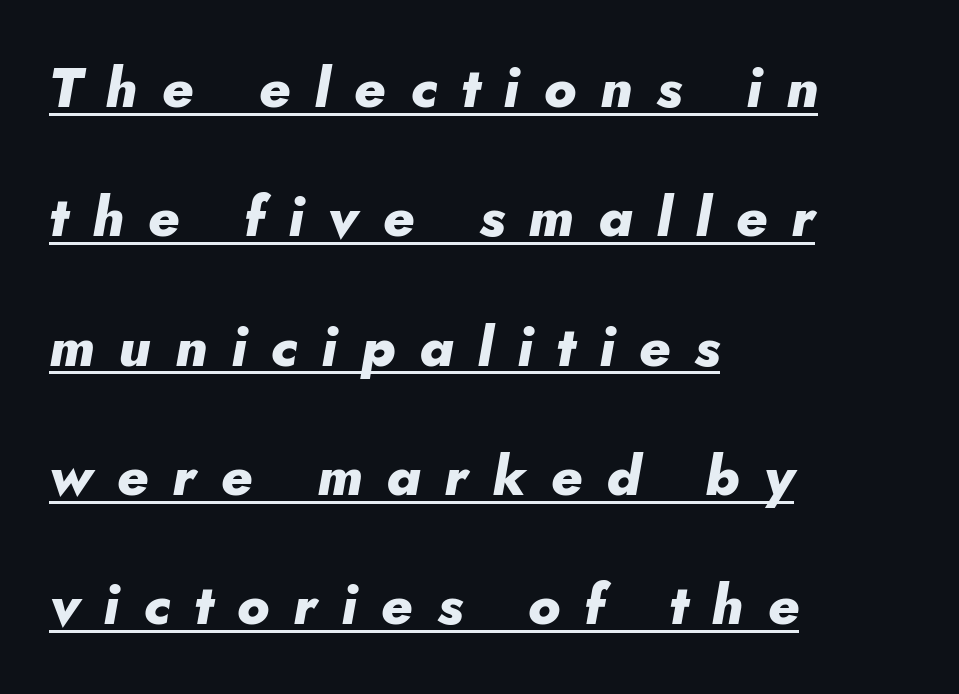
{"italic": "yes", "lean": "right", "slant_degrees": 10, "bold": "yes", "weight": "heavy", "width": "normal", "stroke_contrast": "low", "x_height": "small", "monospaced": "no", "underline": "yes", "align": "left", "line_spacing": "loose", "line_spacing_ratio": 2.31, "letter_spacing": "wide", "letter_spacing_em": 0.43, "glyph_px": 56}
